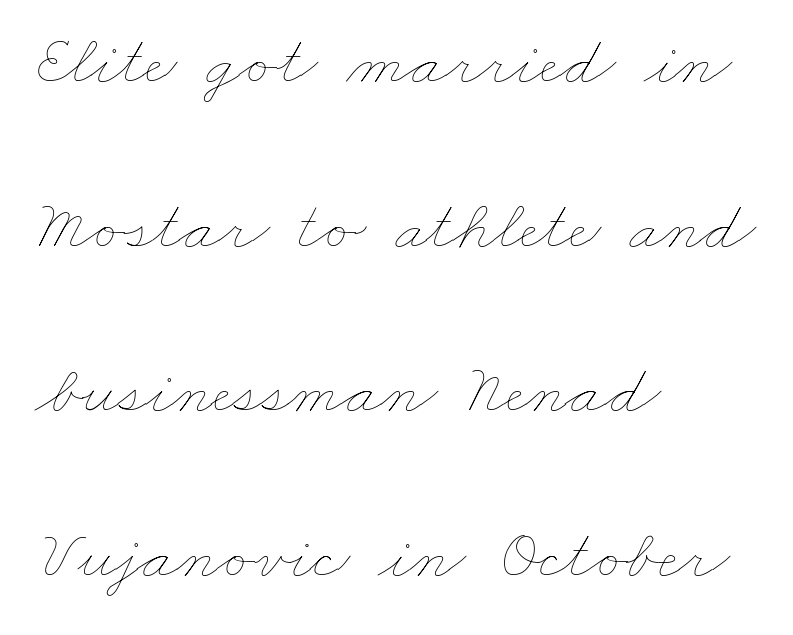
{"bold": "no", "weight": "thin", "width": "wide", "stroke_contrast": "low", "x_height": "small", "monospaced": "no", "underline": "no", "align": "left", "line_spacing": "loose", "line_spacing_ratio": 2.32, "letter_spacing": "normal", "letter_spacing_em": 0.0, "glyph_px": 71}
